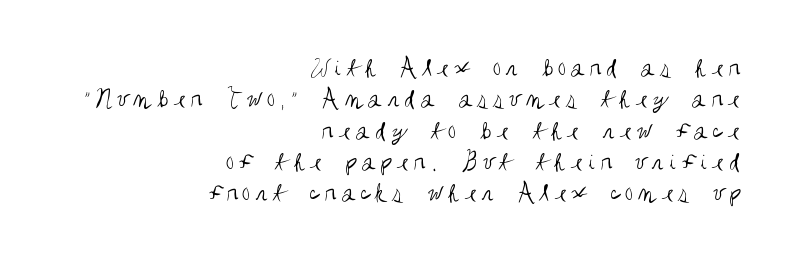
Q: Is the text bold? A: No.
Q: Is the text underlined? A: No.
Q: How is the paragraph aligned? A: Right-aligned.
